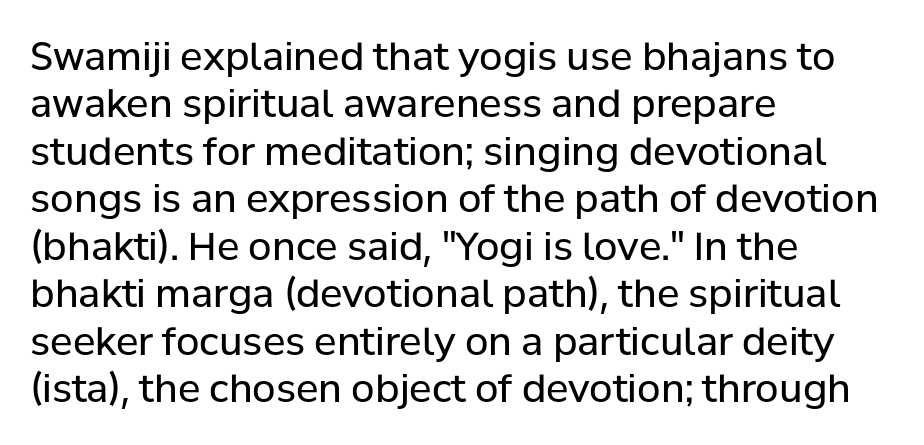
Q: Is the text bold? A: No.
Q: Is the text italic (slanted)? A: No, it is upright.
Q: Is the typeface a serif or a sans-serif typeface? A: Sans-serif.
Q: Is the text underlined? A: No.
Q: How is the paragraph aligned? A: Left-aligned.
Q: Is the spacing between letters normal or unusually wide? A: Normal.
Q: Is the spacing between lines tight, normal or loose? A: Normal.
Q: Width (condensed, normal, or wide)? A: Normal.
Q: Stroke contrast? A: Low.
Q: x-height? A: Medium.
Q: Monospaced? A: No.
